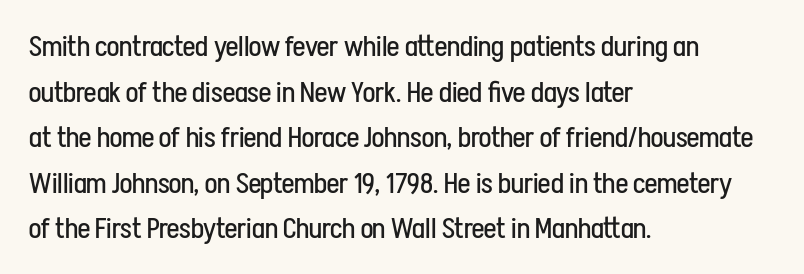
The image shows 29 px regular-weight, condensed sans-serif type, upright; set left-aligned, normal line spacing (1.57x), normal letter spacing, not underlined; low stroke contrast and a medium x-height.
